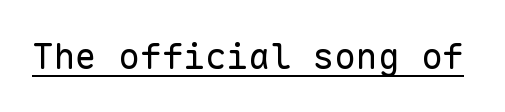
The image shows 36 px regular-weight sans-serif type, upright, monospaced; set normal letter spacing, underlined; low stroke contrast and a medium x-height.
